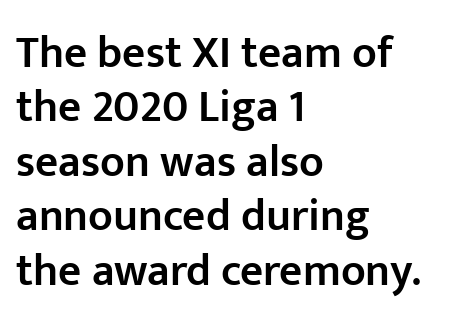
{"serif": "no", "italic": "no", "bold": "semi", "weight": "semibold", "width": "normal", "stroke_contrast": "low", "x_height": "medium", "monospaced": "no", "underline": "no", "align": "left", "line_spacing_ratio": 1.21, "letter_spacing": "normal", "letter_spacing_em": 0.0, "glyph_px": 45}
